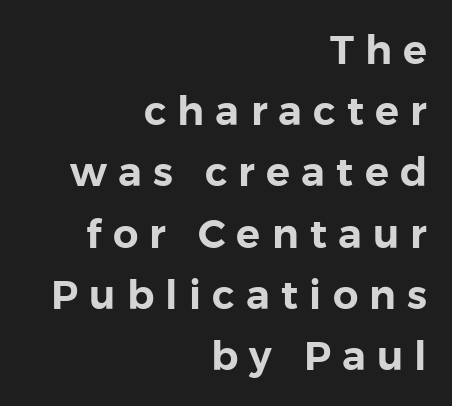
Q: Is the text italic (slanted)? A: No, it is upright.
Q: Is the typeface a serif or a sans-serif typeface? A: Sans-serif.
Q: Is the text underlined? A: No.
Q: How is the paragraph aligned? A: Right-aligned.
Q: Is the spacing between letters normal or unusually wide? A: Unusually wide.
Q: Is the spacing between lines tight, normal or loose? A: Normal.
Q: Width (condensed, normal, or wide)? A: Normal.
Q: x-height? A: Medium.
Q: Monospaced? A: No.
